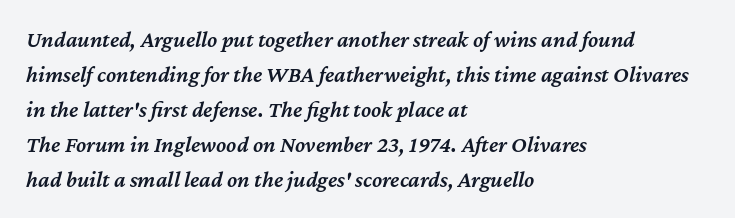
The image shows 23 px text type, italic (leaning right); set left-aligned, normal line spacing (1.52x), normal letter spacing, not underlined.
